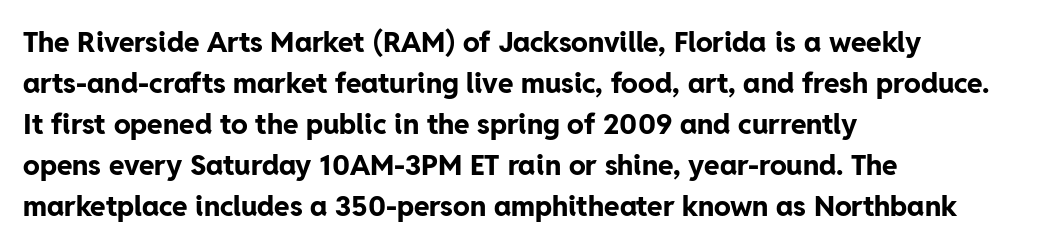
Between one letter and the next there's only the usual sliver of space. Beneath every word, the page is bare. If you drew a line through each stem, it would be perfectly vertical. Heavy-handed strokes throughout: this text is bold. The rendering uses natural spacing where letterforms have individual widths. Vertically, the passage feels balanced, rows spaced as you'd expect.
